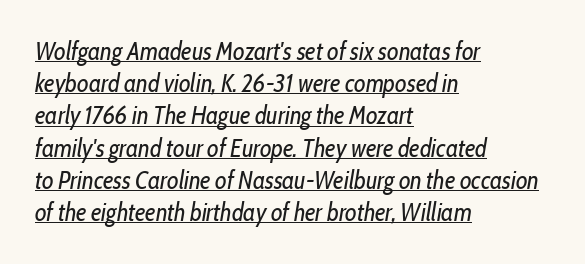
Q: Is the text bold? A: No.
Q: Is the text italic (slanted)? A: Yes, it leans right by about 10 degrees.
Q: Is the text underlined? A: Yes.
Q: How is the paragraph aligned? A: Left-aligned.
Q: Is the spacing between letters normal or unusually wide? A: Normal.
Q: Is the spacing between lines tight, normal or loose? A: Normal.
